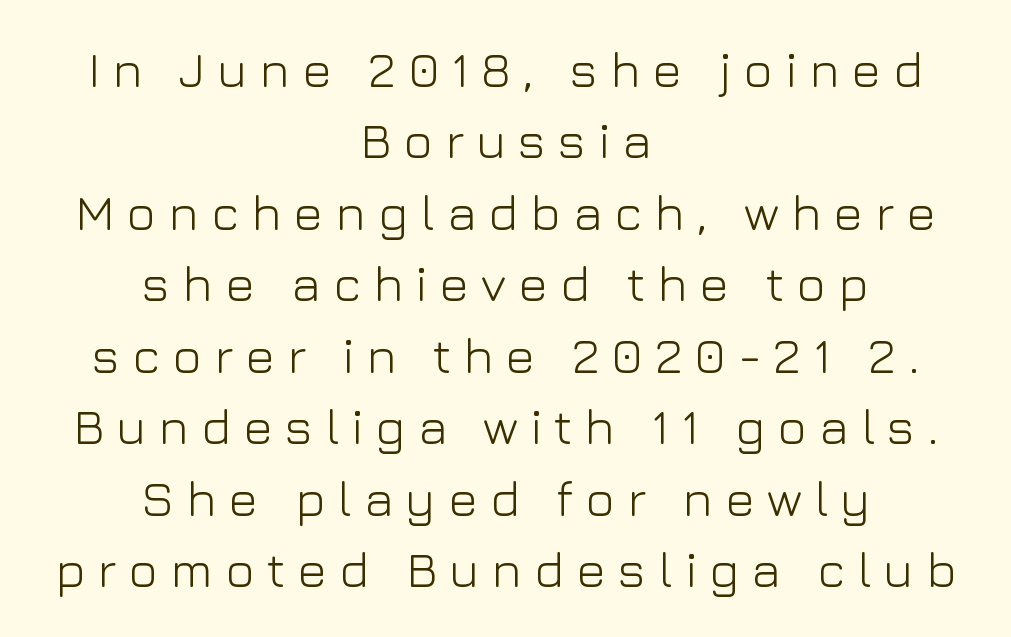
{"serif": "no", "italic": "no", "bold": "no", "weight": "light", "width": "normal", "stroke_contrast": "low", "x_height": "medium", "monospaced": "no", "underline": "no", "align": "center", "line_spacing": "normal", "line_spacing_ratio": 1.43, "letter_spacing": "wide", "letter_spacing_em": 0.24, "glyph_px": 50}
